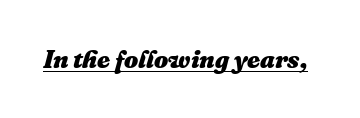
Q: Is the text bold? A: Yes.
Q: Is the text italic (slanted)? A: Yes, it leans right by about 16 degrees.
Q: Is the text underlined? A: Yes.
Q: Is the spacing between letters normal or unusually wide? A: Normal.
